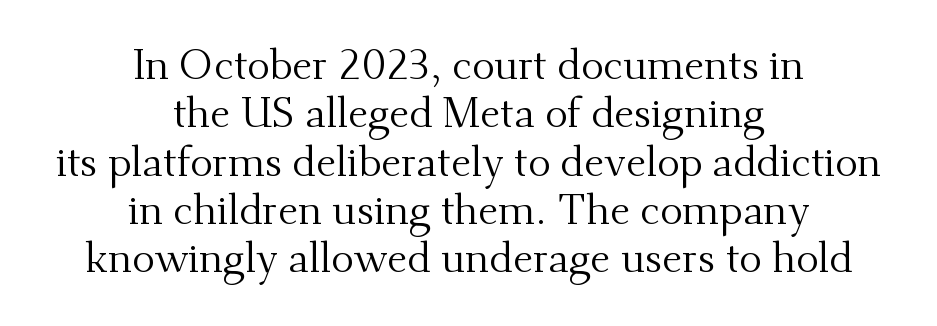
Q: Is the text bold? A: No.
Q: Is the text italic (slanted)? A: No, it is upright.
Q: Is the typeface a serif or a sans-serif typeface? A: Serif.
Q: Is the text underlined? A: No.
Q: How is the paragraph aligned? A: Centered.
Q: Is the spacing between letters normal or unusually wide? A: Normal.
Q: Is the spacing between lines tight, normal or loose? A: Tight.
Q: Width (condensed, normal, or wide)? A: Normal.
Q: Stroke contrast? A: Medium.
Q: x-height? A: Small.
Q: Monospaced? A: No.
